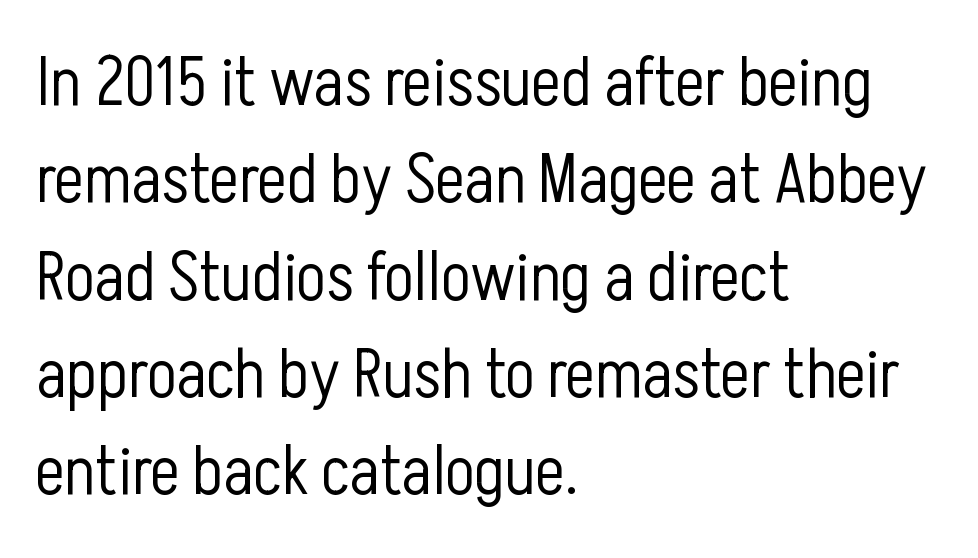
Q: Is the text bold? A: No.
Q: Is the text italic (slanted)? A: No, it is upright.
Q: Is the typeface a serif or a sans-serif typeface? A: Sans-serif.
Q: Is the text underlined? A: No.
Q: How is the paragraph aligned? A: Left-aligned.
Q: Is the spacing between letters normal or unusually wide? A: Normal.
Q: Is the spacing between lines tight, normal or loose? A: Normal.
Q: Width (condensed, normal, or wide)? A: Condensed.
Q: Stroke contrast? A: Low.
Q: x-height? A: Medium.
Q: Monospaced? A: No.
